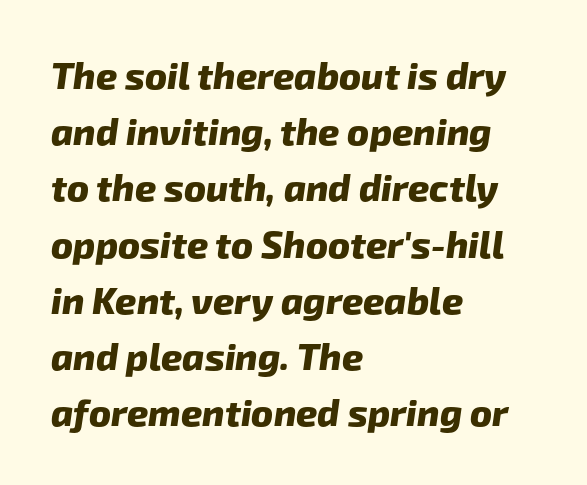
The image shows 37 px heavy sans-serif type; set left-aligned, normal line spacing (1.52x), normal letter spacing, not underlined; low stroke contrast and a medium x-height.
